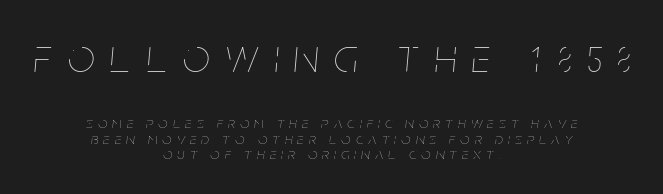
The image shows 47 px thin, condensed type, italic (leaning right); set centered, tight line spacing (0.97x), unusually wide letter spacing (+0.34 em), not underlined; the first (top) block is 2.94x larger; low stroke contrast and a large x-height.
